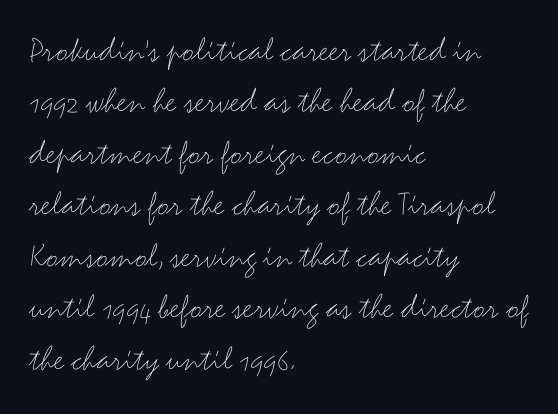
Q: Is the text bold? A: No.
Q: Is the text italic (slanted)? A: Yes.
Q: Is the typeface a serif or a sans-serif typeface? A: Sans-serif.
Q: Is the text underlined? A: No.
Q: How is the paragraph aligned? A: Left-aligned.
Q: Is the spacing between letters normal or unusually wide? A: Normal.
Q: Is the spacing between lines tight, normal or loose? A: Normal.
Q: Width (condensed, normal, or wide)? A: Wide.
Q: Stroke contrast? A: Medium.
Q: x-height? A: Small.
Q: Monospaced? A: No.
